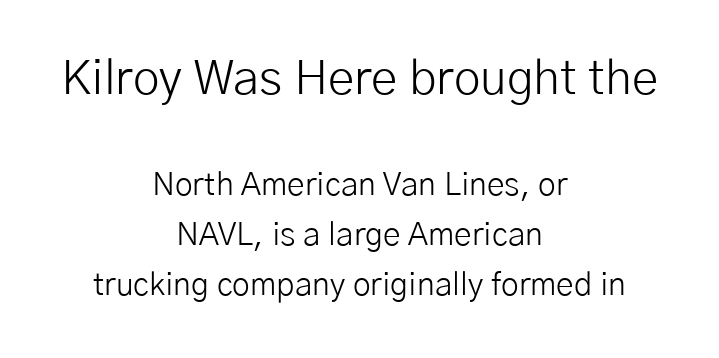
The image shows 48 px light sans-serif type, upright; set centered, normal line spacing (1.57x), normal letter spacing, not underlined; the first (top) block is 1.5x larger; low stroke contrast and a medium x-height.
